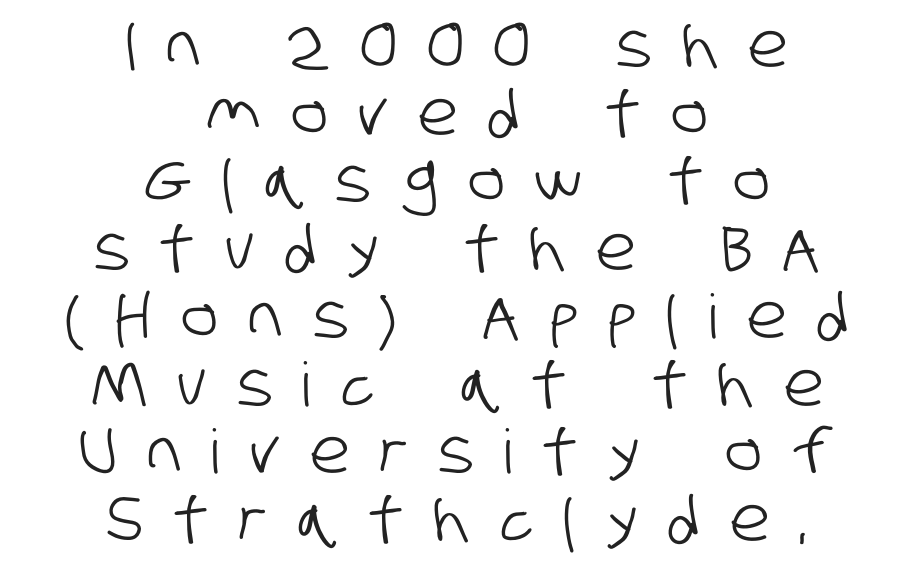
{"serif": "no", "width": "condensed", "stroke_contrast": "low", "x_height": "large", "monospaced": "no", "underline": "no", "align": "center", "line_spacing": "tight", "line_spacing_ratio": 1.11, "letter_spacing": "wide", "letter_spacing_em": 0.5, "glyph_px": 61}
